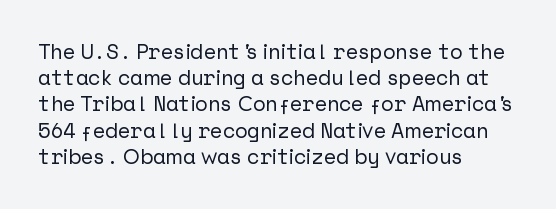
Q: Is the text italic (slanted)? A: No, it is upright.
Q: Is the text underlined? A: No.
Q: How is the paragraph aligned? A: Left-aligned.
Q: Is the spacing between letters normal or unusually wide? A: Normal.
Q: Is the spacing between lines tight, normal or loose? A: Normal.
